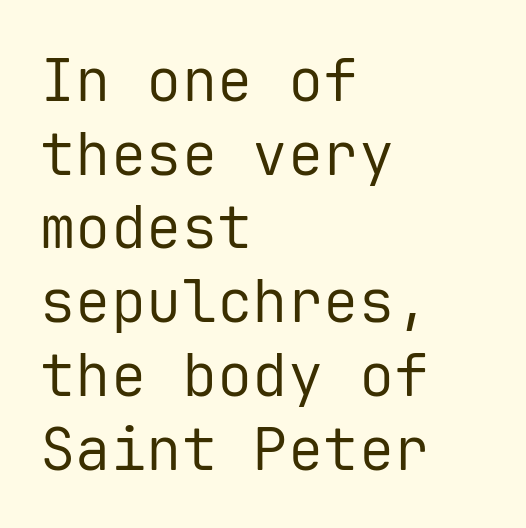
This block has exactly the height ordinary leading produces. The words here are not underlined. A typesetter would call this zero additional tracking. Heaviness? Minimal to ordinary, like unemphasized prose.
